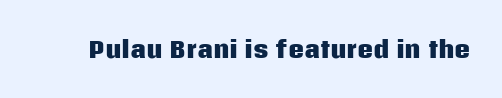
The image shows 22 px bold type, upright; set normal letter spacing, not underlined.
